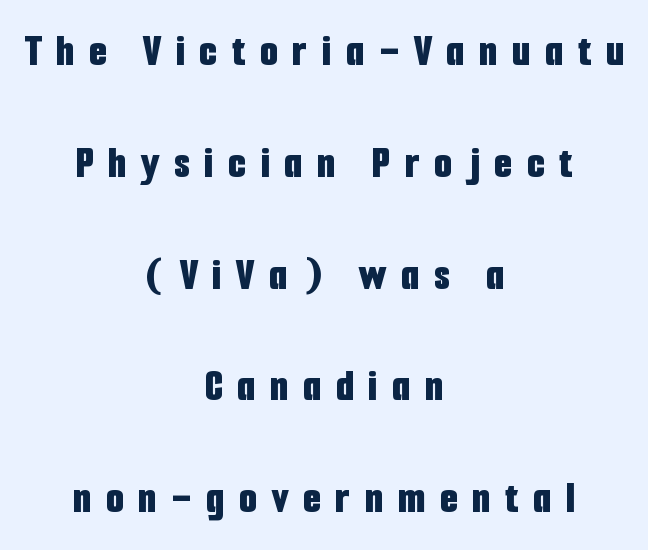
{"serif": "no", "italic": "no", "bold": "yes", "weight": "bold", "width": "condensed", "stroke_contrast": "low", "x_height": "medium", "monospaced": "no", "underline": "no", "align": "center", "line_spacing": "loose", "line_spacing_ratio": 2.43, "letter_spacing": "wide", "letter_spacing_em": 0.32, "glyph_px": 46}
